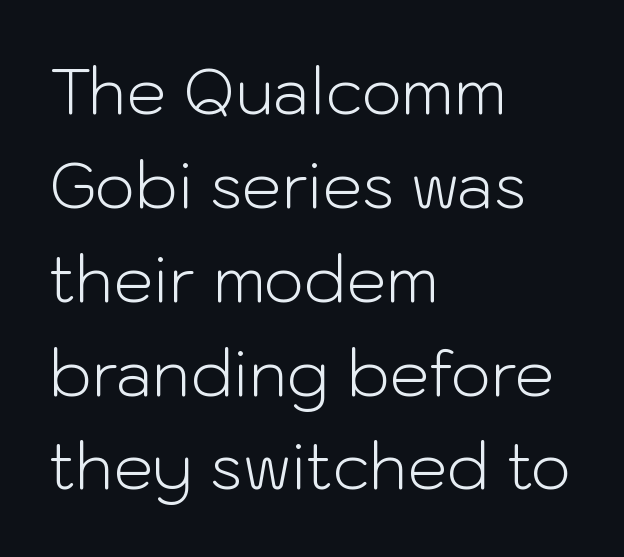
The image shows 63 px light sans-serif type, upright; set left-aligned, normal line spacing (1.49x), normal letter spacing, not underlined; low stroke contrast and a medium x-height.
